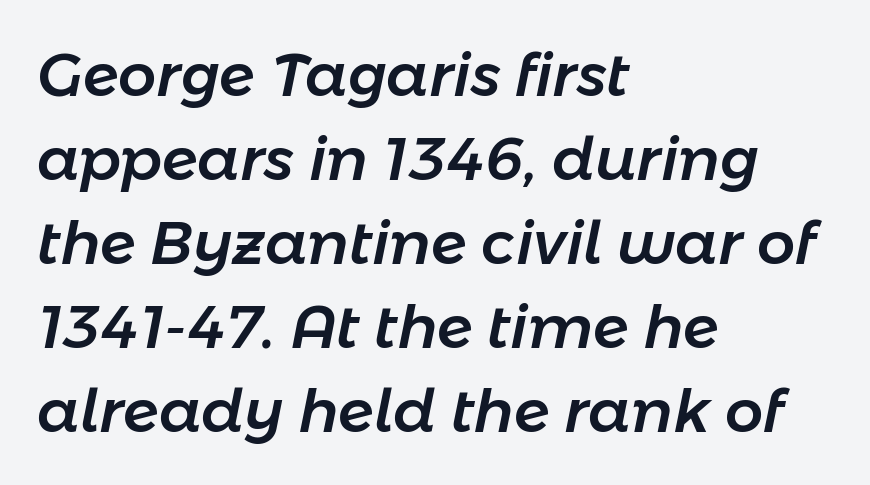
Q: Is the text italic (slanted)? A: Yes, it leans right by about 11 degrees.
Q: Is the text underlined? A: No.
Q: How is the paragraph aligned? A: Left-aligned.
Q: Is the spacing between letters normal or unusually wide? A: Normal.
Q: Is the spacing between lines tight, normal or loose? A: Normal.
Q: Width (condensed, normal, or wide)? A: Normal.
Q: Stroke contrast? A: Low.
Q: x-height? A: Medium.
Q: Monospaced? A: No.
